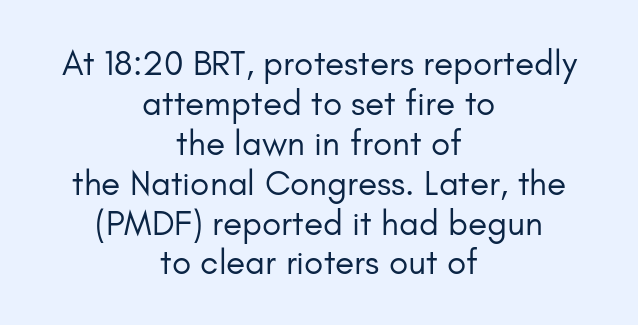
{"serif": "no", "italic": "no", "bold": "no", "weight": "regular", "width": "normal", "stroke_contrast": "low", "x_height": "small", "monospaced": "no", "underline": "no", "align": "center", "line_spacing": "tight", "line_spacing_ratio": 1.14, "letter_spacing": "normal", "letter_spacing_em": 0.0, "glyph_px": 35}
